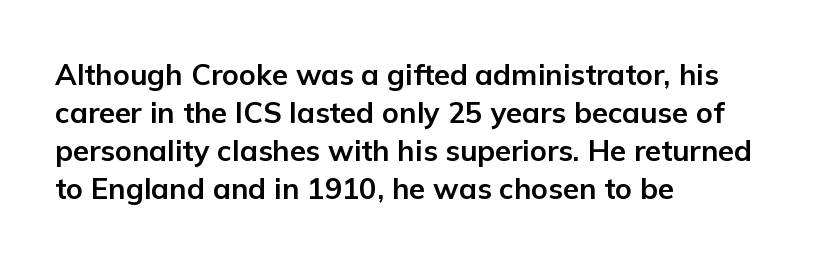
Alignment: flush left. Does extra space separate the letters? No, they use regular spacing. Varying glyph widths throughout — classic text-font behaviour. One glance says typical: line gaps are just what's usual. Descender tails drop into unmarked territory. It's the straight-up-and-down kind of type.
